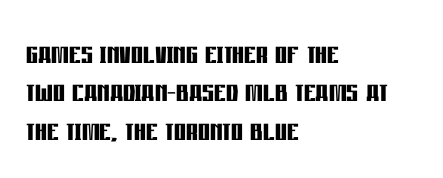
The image shows 37 px semibold, condensed sans-serif type, upright; set left-aligned, tight line spacing (1.04x), normal letter spacing, not underlined; low stroke contrast and a large x-height.
